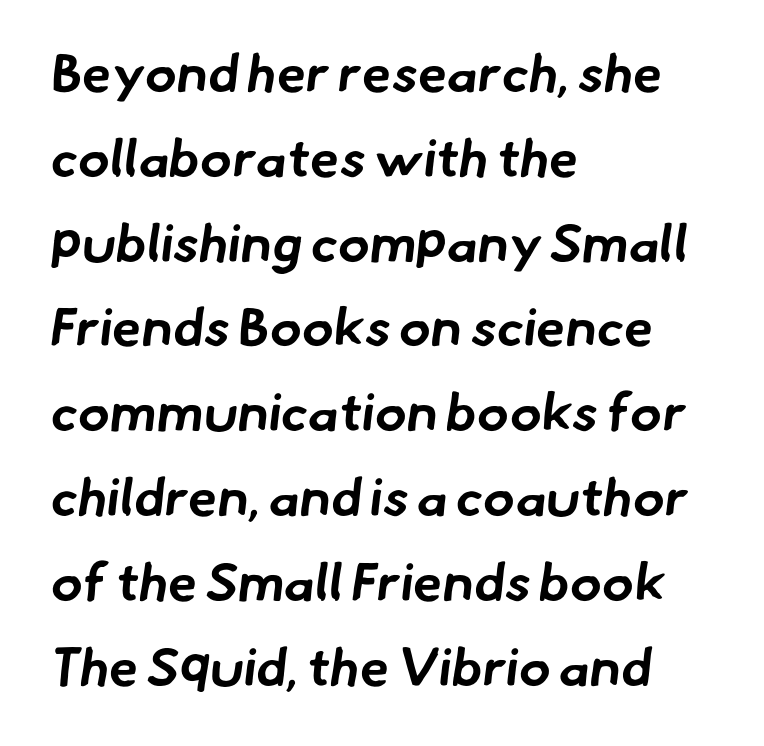
Letters rest on an invisible, unmarked baseline. Caption: bold face, heavy strokes. Each letter's strokes conclude bluntly, with no projecting serifs. Observe the ordinary spacing: letters are neighbours, not strangers. These lines are rendered in a variable-pitch font. The lines in this sample share a left origin and differ only in where they stop.
